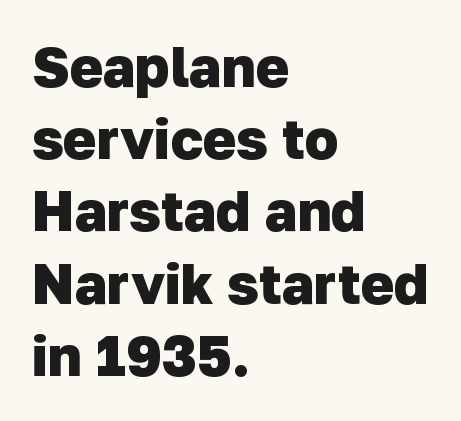
Q: Is the text bold? A: Yes.
Q: Is the typeface a serif or a sans-serif typeface? A: Sans-serif.
Q: Is the text underlined? A: No.
Q: How is the paragraph aligned? A: Left-aligned.
Q: Is the spacing between letters normal or unusually wide? A: Normal.
Q: Is the spacing between lines tight, normal or loose? A: Normal.
Q: Width (condensed, normal, or wide)? A: Normal.
Q: Stroke contrast? A: Low.
Q: x-height? A: Medium.
Q: Monospaced? A: No.
